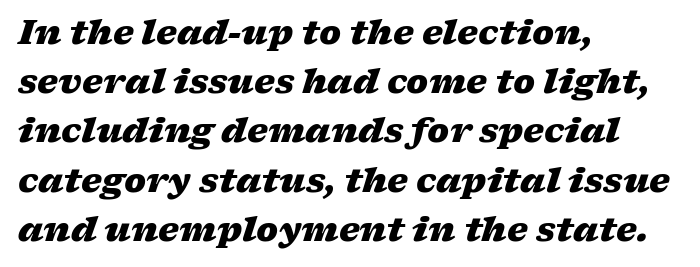
The image shows 33 px heavy, wide type, italic (leaning right); set left-aligned, normal line spacing (1.49x), normal letter spacing, not underlined; low stroke contrast and a medium x-height.
